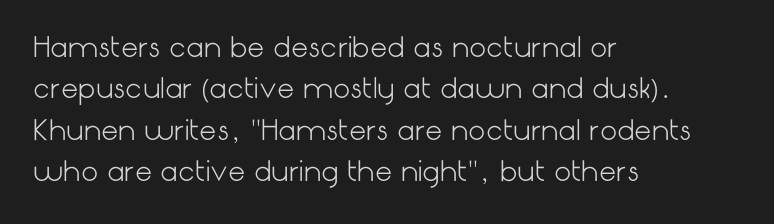
The image shows 27 px text type, upright; set left-aligned, normal line spacing (1.53x), normal letter spacing, not underlined.
